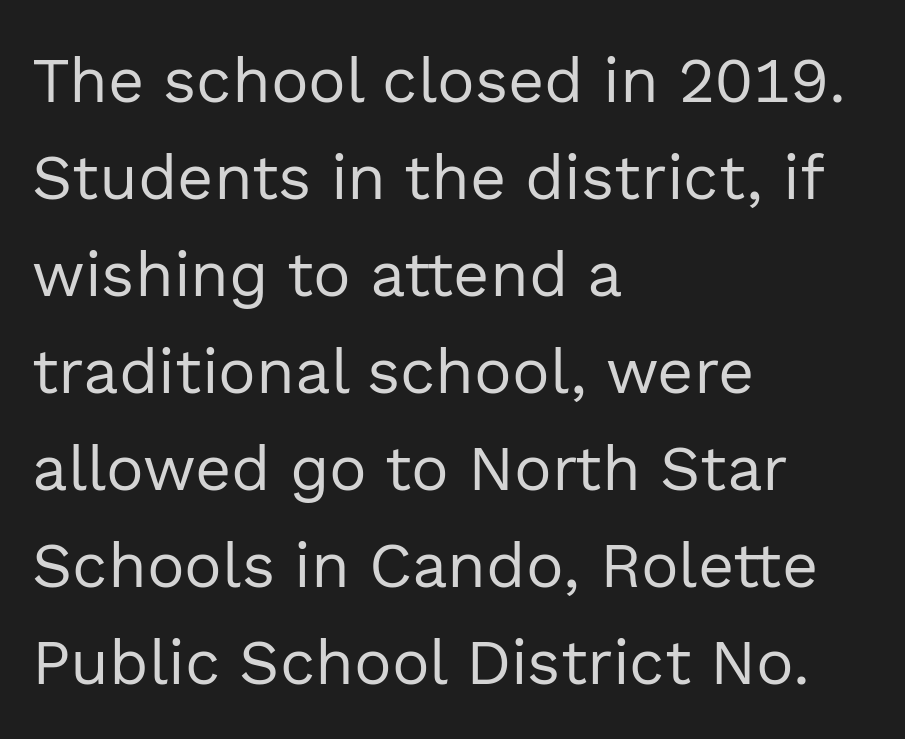
Q: Is the text bold? A: No.
Q: Is the text italic (slanted)? A: No, it is upright.
Q: Is the typeface a serif or a sans-serif typeface? A: Sans-serif.
Q: Is the text underlined? A: No.
Q: How is the paragraph aligned? A: Left-aligned.
Q: Is the spacing between letters normal or unusually wide? A: Normal.
Q: Is the spacing between lines tight, normal or loose? A: Normal.
Q: Width (condensed, normal, or wide)? A: Normal.
Q: x-height? A: Medium.
Q: Monospaced? A: No.
